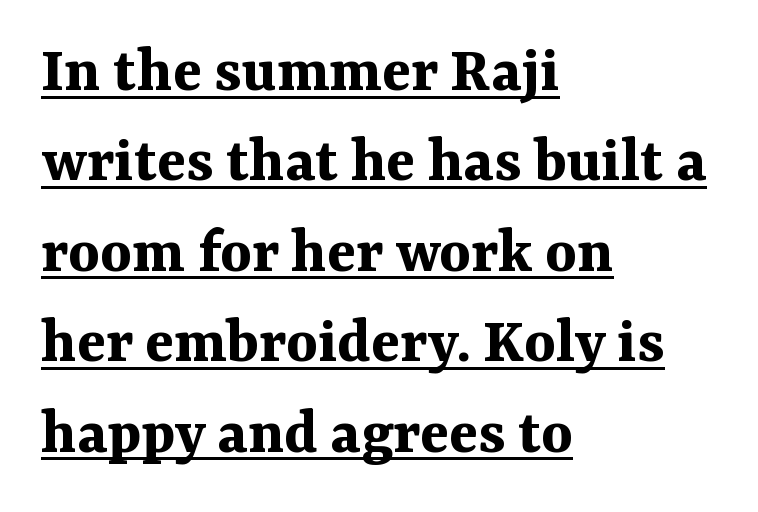
A student would call this left alignment; a typographer would say flush left, rag right. Each letter keeps its own natural width here, so spacing adapts to shape. The designer went with a serif here, giving each stem small feet. Vertically, the passage feels balanced, rows spaced as you'd expect.
